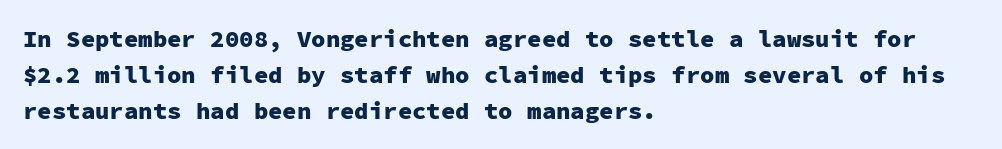
The image shows 24 px bold type, upright; set left-aligned, normal line spacing (1.49x), normal letter spacing, not underlined.
